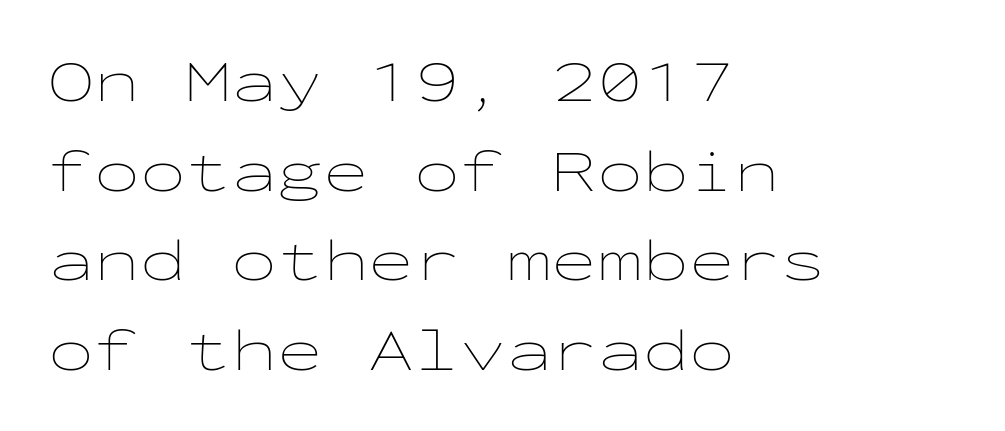
{"italic": "no", "bold": "no", "weight": "thin", "width": "wide", "stroke_contrast": "low", "x_height": "medium", "monospaced": "yes", "underline": "no", "align": "left", "line_spacing": "normal", "line_spacing_ratio": 1.47, "letter_spacing": "normal", "letter_spacing_em": 0.0, "glyph_px": 61}
